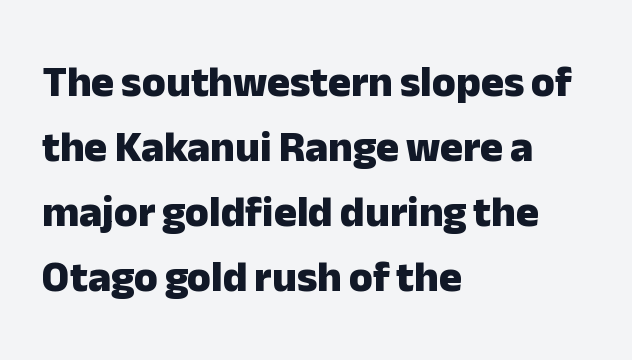
Q: Is the text bold? A: Yes.
Q: Is the text italic (slanted)? A: No, it is upright.
Q: Is the typeface a serif or a sans-serif typeface? A: Sans-serif.
Q: Is the text underlined? A: No.
Q: How is the paragraph aligned? A: Left-aligned.
Q: Is the spacing between letters normal or unusually wide? A: Normal.
Q: Is the spacing between lines tight, normal or loose? A: Normal.
Q: Width (condensed, normal, or wide)? A: Normal.
Q: Stroke contrast? A: Low.
Q: x-height? A: Medium.
Q: Monospaced? A: No.
